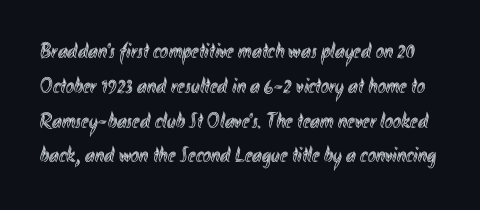
Q: Is the text italic (slanted)? A: Yes.
Q: Is the text underlined? A: No.
Q: Is the spacing between letters normal or unusually wide? A: Normal.
Q: Is the spacing between lines tight, normal or loose? A: Normal.
